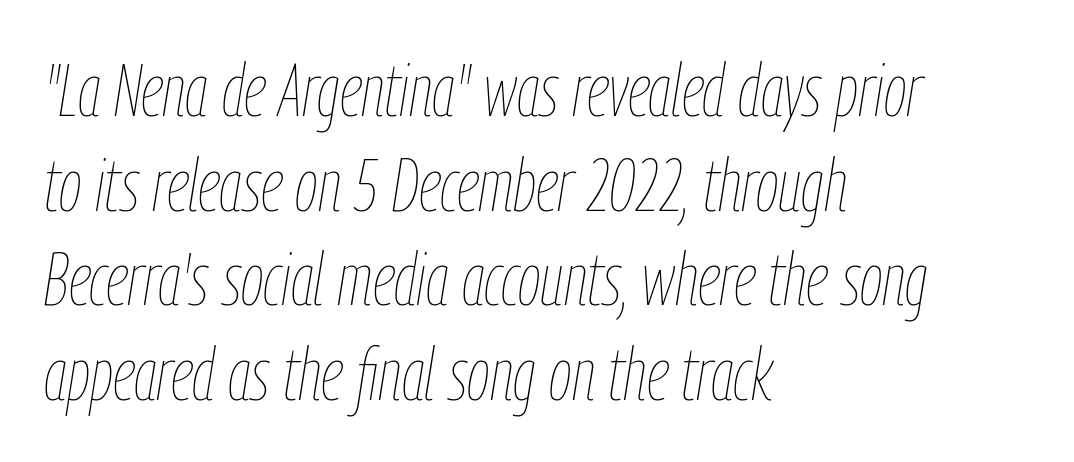
Stroke thickness stays within the range of a standard reading face or lighter. The type is set solid horizontally, with unmodified tracking. In CSS terms this would be text-align: left. The face used here is proportionally spaced, like ordinary book or web type.
